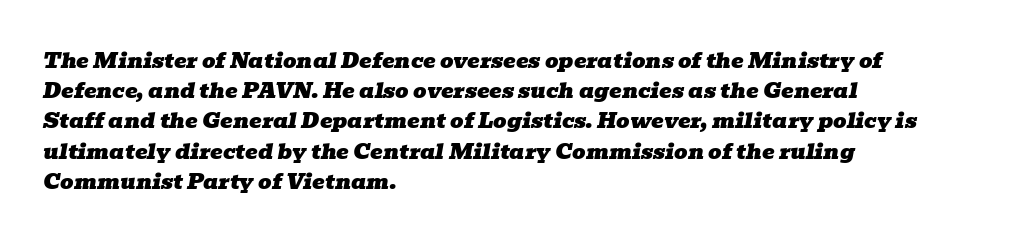
Q: Is the text italic (slanted)? A: Yes, it leans right by about 10 degrees.
Q: Is the text underlined? A: No.
Q: How is the paragraph aligned? A: Left-aligned.
Q: Is the spacing between letters normal or unusually wide? A: Normal.
Q: Is the spacing between lines tight, normal or loose? A: Normal.
